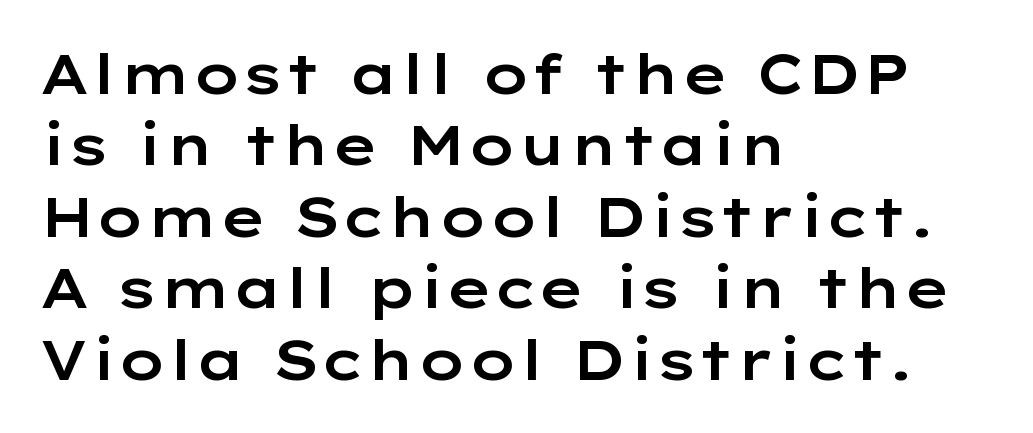
The glyphs are unaccompanied by any horizontal stroke below them. The font's upright variant was chosen for this text. Unlike a traditional serif, this face leaves its strokes unadorned. There is no visible air inserted between adjacent glyphs. Is this a fixed-width face? No — the glyphs have proportional, varying widths. All the whitespace from short lines collects on the right.
